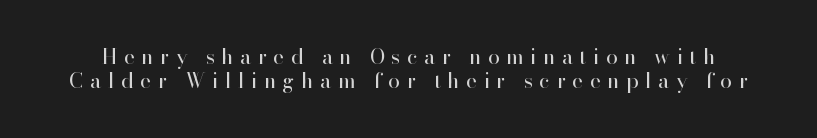
Q: Is the text bold? A: No.
Q: Is the text italic (slanted)? A: No, it is upright.
Q: Is the text underlined? A: No.
Q: Is the spacing between letters normal or unusually wide? A: Unusually wide.
